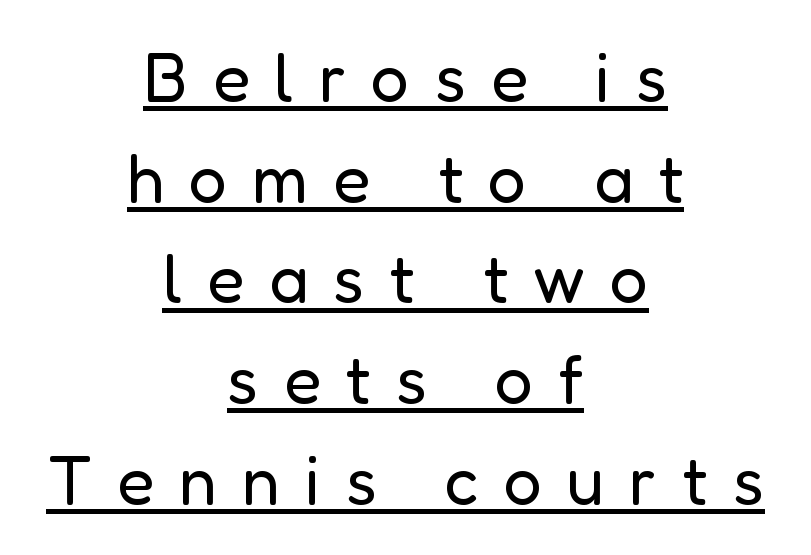
{"serif": "no", "italic": "no", "bold": "no", "weight": "regular", "width": "normal", "stroke_contrast": "low", "x_height": "medium", "monospaced": "no", "underline": "yes", "align": "center", "line_spacing": "normal", "line_spacing_ratio": 1.48, "letter_spacing": "wide", "letter_spacing_em": 0.37, "glyph_px": 68}
